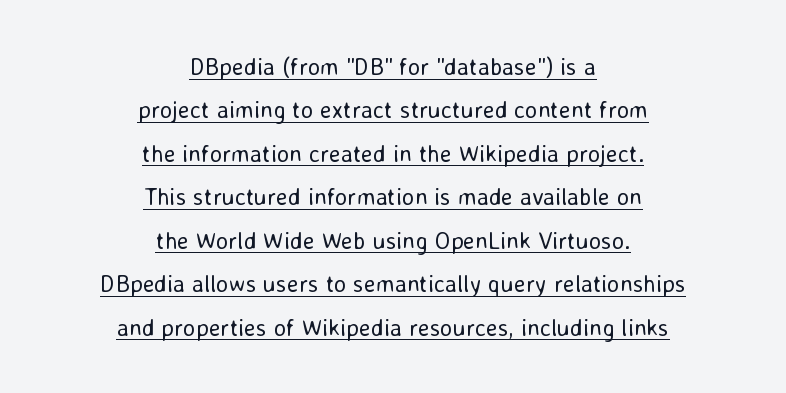
Q: Is the text bold? A: No.
Q: Is the text italic (slanted)? A: No, it is upright.
Q: Is the text underlined? A: Yes.
Q: How is the paragraph aligned? A: Centered.
Q: Is the spacing between letters normal or unusually wide? A: Normal.
